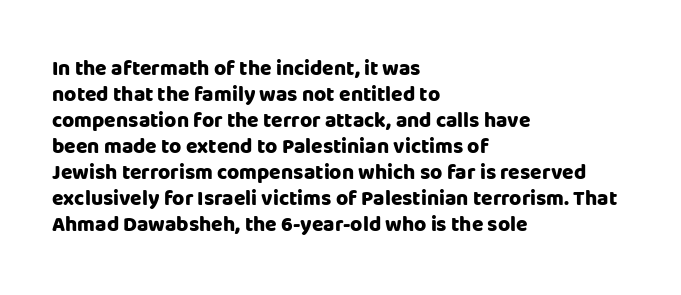
The image shows 21 px bold type, upright; set left-aligned, line spacing 1.24x, normal letter spacing, not underlined.
